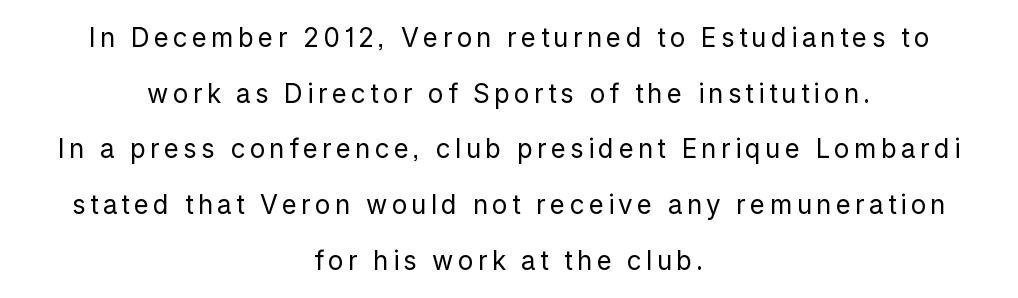
{"italic": "no", "bold": "no", "underline": "no", "align": "center", "line_spacing": "loose", "line_spacing_ratio": 2.14, "glyph_px": 26}
